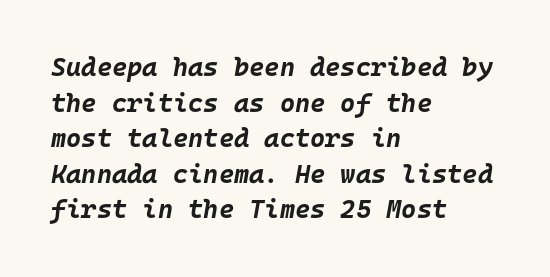
The image shows 26 px bold type, italic (leaning right); set left-aligned, normal line spacing (1.37x), normal letter spacing, not underlined.
